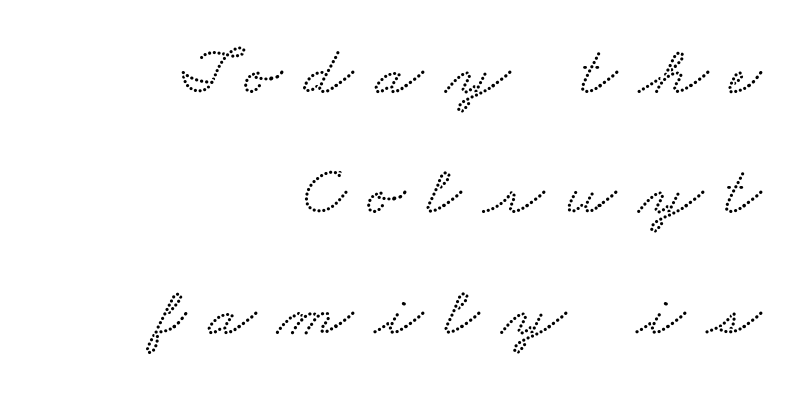
Q: Is the typeface a serif or a sans-serif typeface? A: Serif.
Q: Is the text underlined? A: No.
Q: How is the paragraph aligned? A: Right-aligned.
Q: Is the spacing between letters normal or unusually wide? A: Unusually wide.
Q: Width (condensed, normal, or wide)? A: Wide.
Q: Stroke contrast? A: Low.
Q: x-height? A: Small.
Q: Monospaced? A: No.
